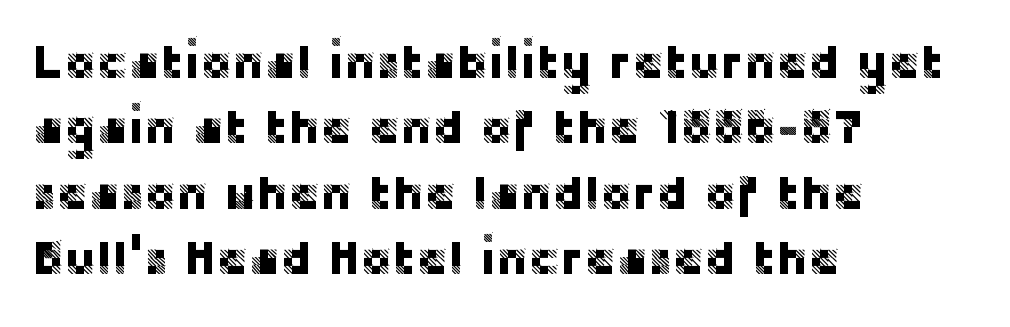
{"serif": "no", "italic": "no", "width": "normal", "stroke_contrast": "low", "x_height": "large", "monospaced": "no", "underline": "no", "align": "left", "line_spacing": "normal", "line_spacing_ratio": 1.36, "letter_spacing": "normal", "letter_spacing_em": 0.0, "glyph_px": 48}
